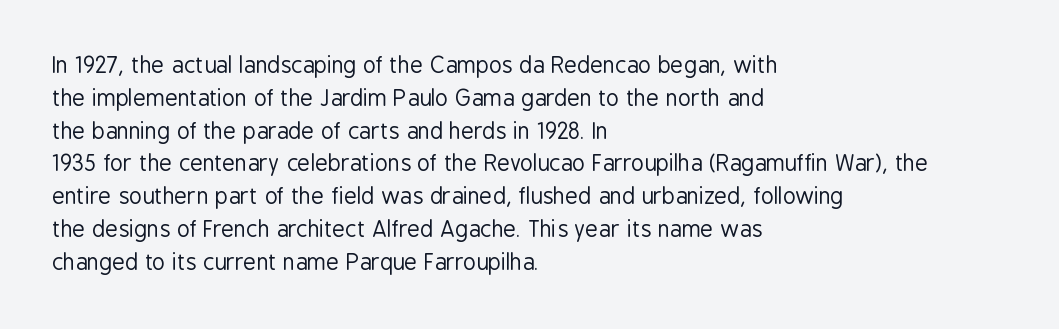
{"italic": "no", "bold": "no", "underline": "no", "align": "left", "line_spacing": "normal", "line_spacing_ratio": 1.49, "letter_spacing": "normal", "letter_spacing_em": 0.0, "glyph_px": 22}
